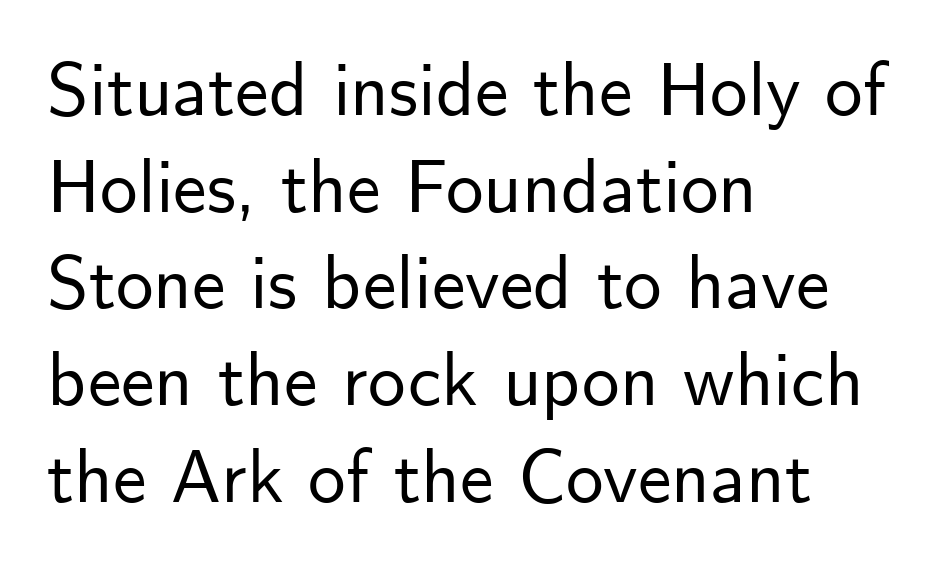
Q: Is the text italic (slanted)? A: No, it is upright.
Q: Is the typeface a serif or a sans-serif typeface? A: Sans-serif.
Q: Is the text underlined? A: No.
Q: How is the paragraph aligned? A: Left-aligned.
Q: Is the spacing between letters normal or unusually wide? A: Normal.
Q: Is the spacing between lines tight, normal or loose? A: Normal.
Q: Width (condensed, normal, or wide)? A: Normal.
Q: Stroke contrast? A: Low.
Q: x-height? A: Small.
Q: Monospaced? A: No.
